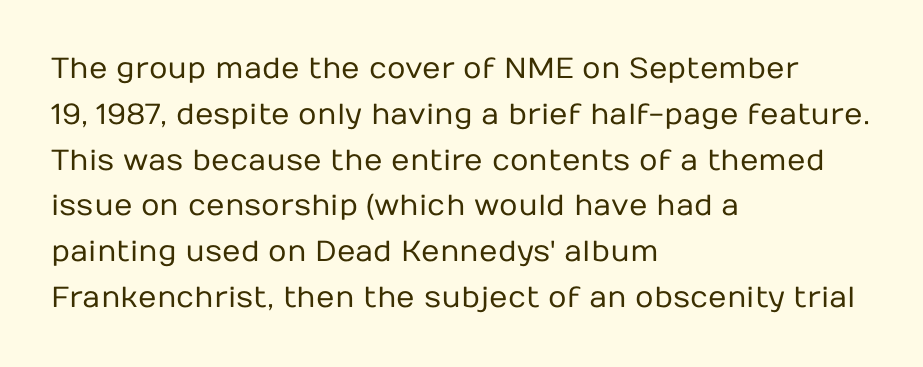
Q: Is the text bold? A: No.
Q: Is the text italic (slanted)? A: No, it is upright.
Q: Is the typeface a serif or a sans-serif typeface? A: Sans-serif.
Q: Is the text underlined? A: No.
Q: How is the paragraph aligned? A: Left-aligned.
Q: Is the spacing between letters normal or unusually wide? A: Normal.
Q: Is the spacing between lines tight, normal or loose? A: Normal.
Q: Width (condensed, normal, or wide)? A: Normal.
Q: Stroke contrast? A: Low.
Q: x-height? A: Medium.
Q: Monospaced? A: No.
